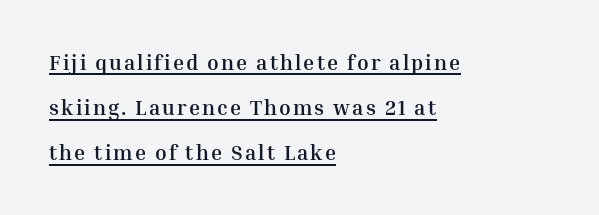
{"italic": "no", "bold": "yes", "underline": "yes", "align": "left", "line_spacing": "loose", "line_spacing_ratio": 2.15, "glyph_px": 21}
